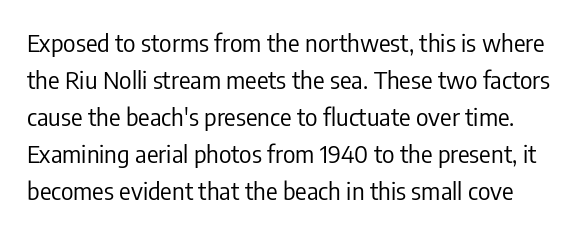
{"italic": "no", "bold": "no", "underline": "no", "line_spacing": "normal", "line_spacing_ratio": 1.54, "letter_spacing": "normal", "letter_spacing_em": 0.0, "glyph_px": 24}
